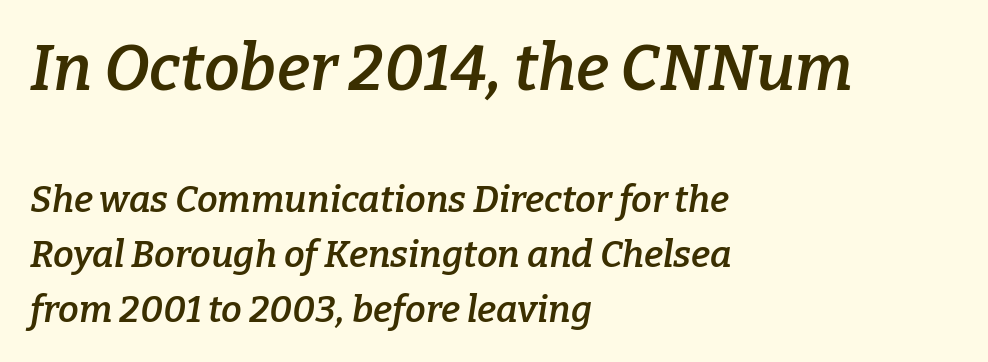
Q: Is the text bold? A: Semi-bold.
Q: Is the text italic (slanted)? A: Yes, it leans right by about 9 degrees.
Q: Is the typeface a serif or a sans-serif typeface? A: Serif.
Q: Is the text underlined? A: No.
Q: How is the paragraph aligned? A: Left-aligned.
Q: Is the spacing between letters normal or unusually wide? A: Normal.
Q: Is the spacing between lines tight, normal or loose? A: Normal.
Q: Which block of text is set in a larger size, the first (top) or the second (bottom)? A: The first (top) one.
Q: Width (condensed, normal, or wide)? A: Normal.
Q: Stroke contrast? A: Low.
Q: x-height? A: Medium.
Q: Monospaced? A: No.
